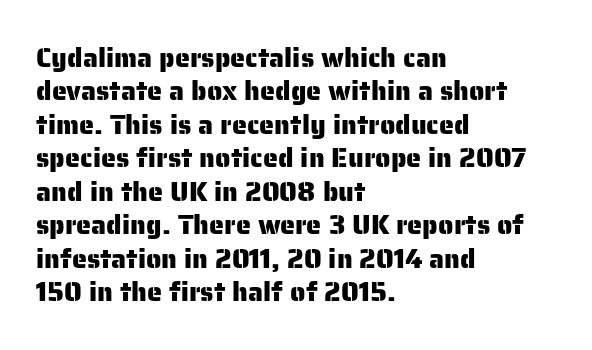
The image shows 27 px text type, upright; set left-aligned, line spacing 1.24x, normal letter spacing, not underlined.
